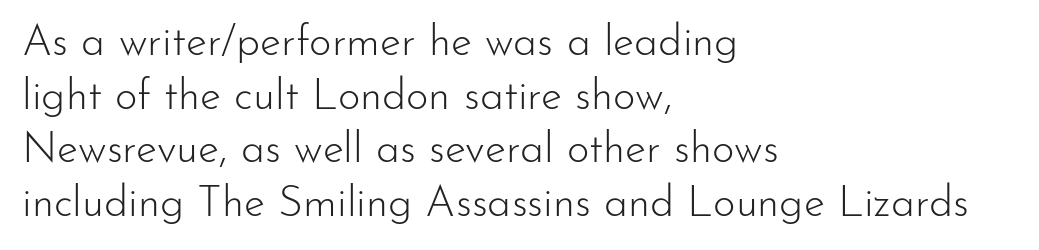
The image shows 43 px light sans-serif type, upright; set left-aligned, normal line spacing (1.25x), normal letter spacing, not underlined; low stroke contrast and a small x-height.
